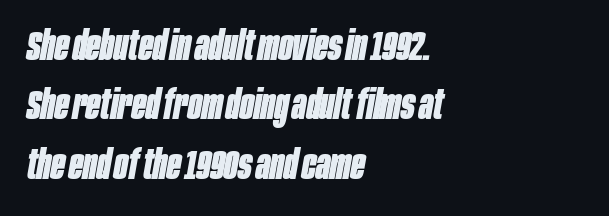
This sample keeps an unexceptional amount of space between lines. Standard letterfit; no display-style spreading of the glyphs. Notice how the passage keeps a crisp vertical edge on the left only. The letters are slanted; this is an italic face. These lines are rendered in a variable-pitch font.
